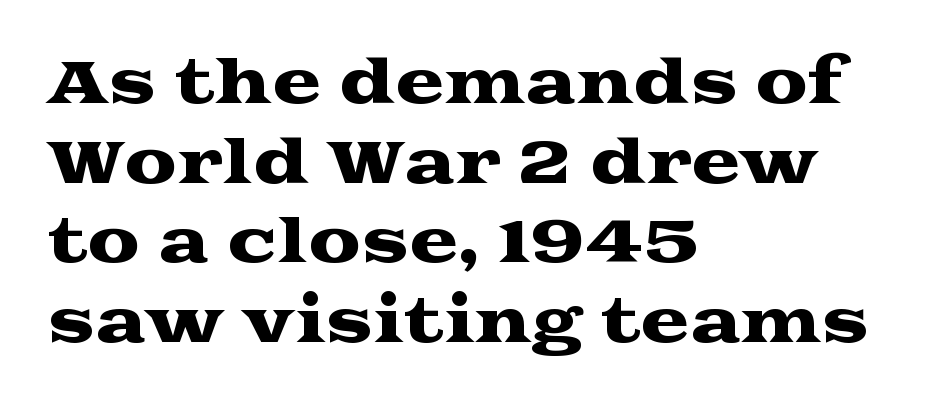
Q: Is the text italic (slanted)? A: No, it is upright.
Q: Is the typeface a serif or a sans-serif typeface? A: Serif.
Q: Is the text underlined? A: No.
Q: How is the paragraph aligned? A: Left-aligned.
Q: Is the spacing between letters normal or unusually wide? A: Normal.
Q: Is the spacing between lines tight, normal or loose? A: Normal.
Q: Width (condensed, normal, or wide)? A: Wide.
Q: Stroke contrast? A: Medium.
Q: x-height? A: Medium.
Q: Monospaced? A: No.
